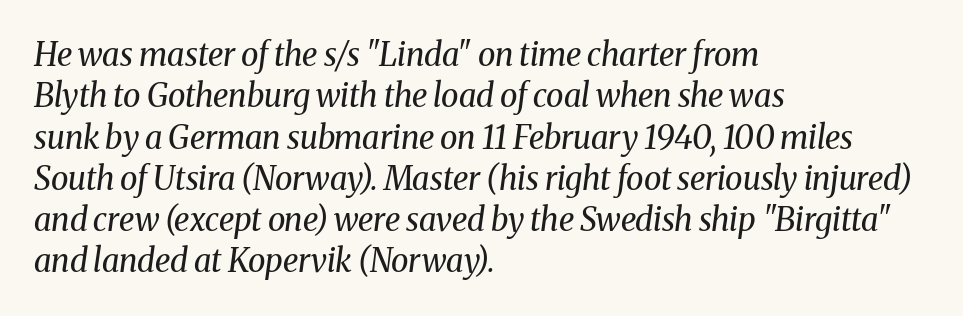
The lines in this sample share a left origin and differ only in where they stop. You could call the tracking neutral — neither tight nor loose. There's an unmistakable incline to the writing here. The letters advance in unequal steps, a hallmark of proportional type. The strokes are not fattened; the text isn't bold.
